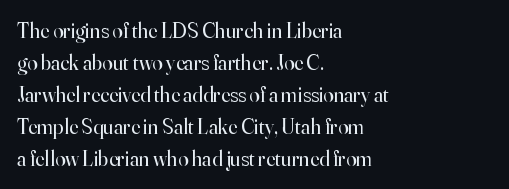
{"italic": "no", "bold": "no", "underline": "no", "align": "left", "line_spacing": "normal", "line_spacing_ratio": 1.52, "letter_spacing": "normal", "letter_spacing_em": 0.0, "glyph_px": 21}
